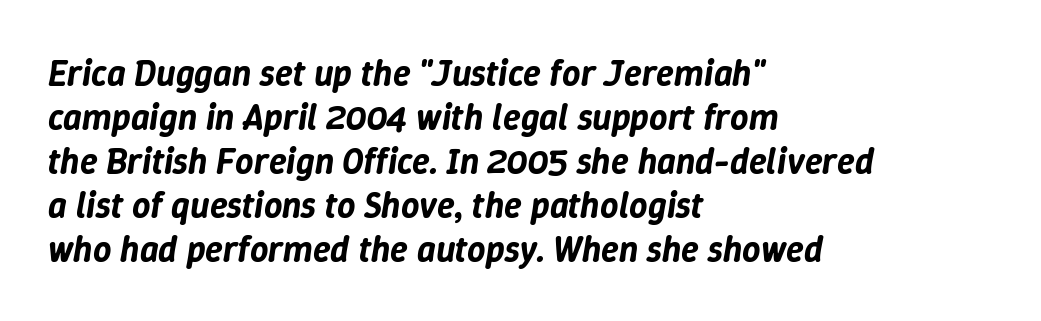
{"italic": "yes", "lean": "right", "slant_degrees": 9, "width": "normal", "stroke_contrast": "low", "x_height": "medium", "monospaced": "no", "underline": "no", "align": "left", "line_spacing_ratio": 1.22, "letter_spacing": "normal", "letter_spacing_em": 0.0, "glyph_px": 36}
